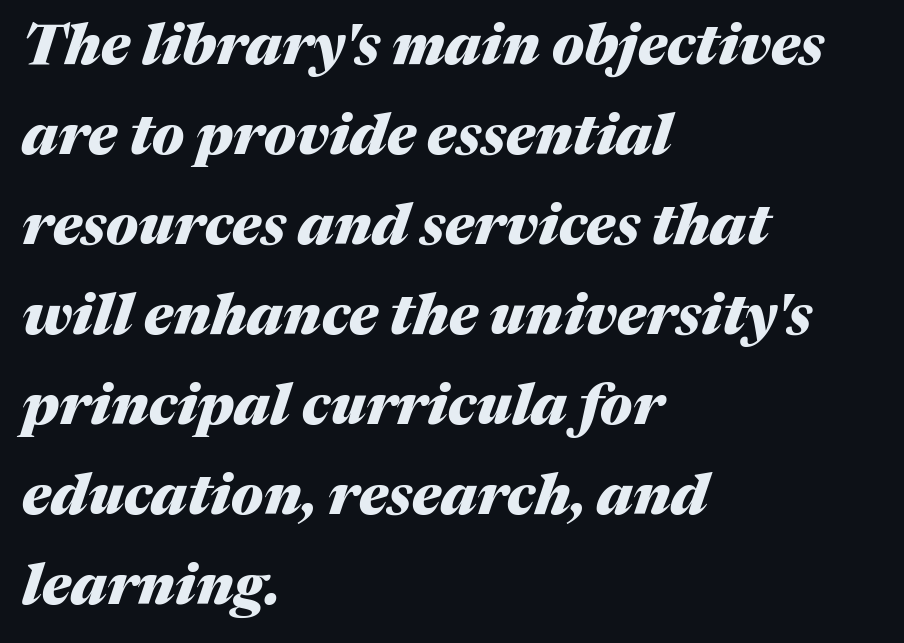
{"italic": "yes", "lean": "right", "slant_degrees": 17, "bold": "yes", "weight": "heavy", "width": "normal", "stroke_contrast": "medium", "x_height": "medium", "monospaced": "no", "underline": "no", "align": "left", "line_spacing": "normal", "line_spacing_ratio": 1.58, "letter_spacing": "normal", "letter_spacing_em": 0.0, "glyph_px": 57}
